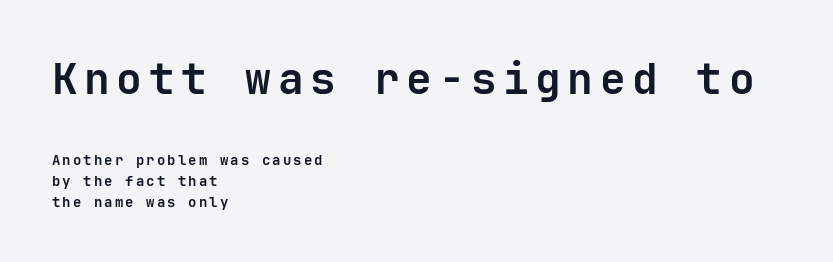
Q: Is the text bold? A: Yes.
Q: Is the text italic (slanted)? A: No, it is upright.
Q: Is the typeface a serif or a sans-serif typeface? A: Sans-serif.
Q: Is the text underlined? A: No.
Q: How is the paragraph aligned? A: Left-aligned.
Q: Is the spacing between lines tight, normal or loose? A: Normal.
Q: Which block of text is set in a larger size, the first (top) or the second (bottom)? A: The first (top) one.
Q: Width (condensed, normal, or wide)? A: Normal.
Q: Stroke contrast? A: Low.
Q: x-height? A: Medium.
